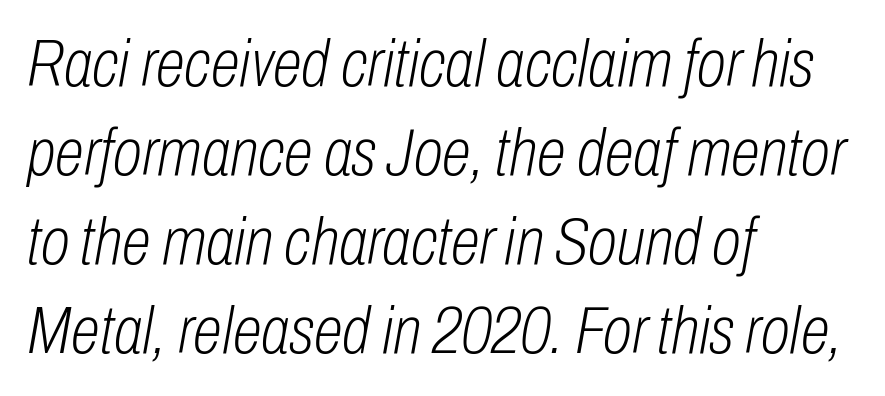
The image shows 67 px light, condensed type, italic (leaning right); set left-aligned, normal line spacing (1.33x), normal letter spacing, not underlined; low stroke contrast and a medium x-height.
